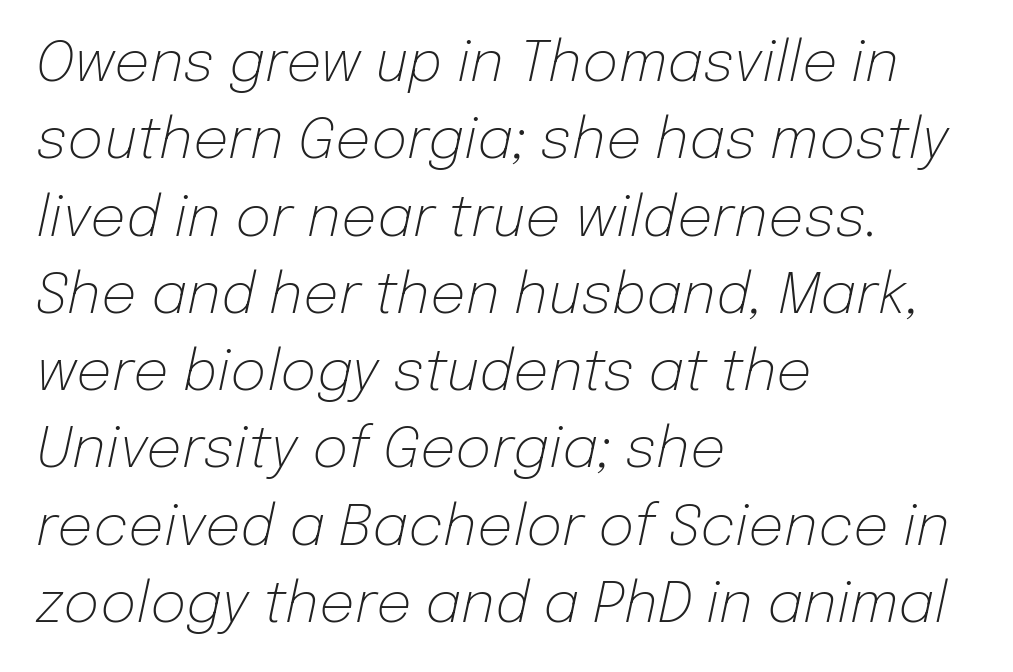
Q: Is the text bold? A: No.
Q: Is the text italic (slanted)? A: Yes, it leans right by about 12 degrees.
Q: Is the text underlined? A: No.
Q: How is the paragraph aligned? A: Left-aligned.
Q: Is the spacing between letters normal or unusually wide? A: Normal.
Q: Is the spacing between lines tight, normal or loose? A: Normal.
Q: Width (condensed, normal, or wide)? A: Normal.
Q: Stroke contrast? A: Low.
Q: x-height? A: Medium.
Q: Monospaced? A: No.
